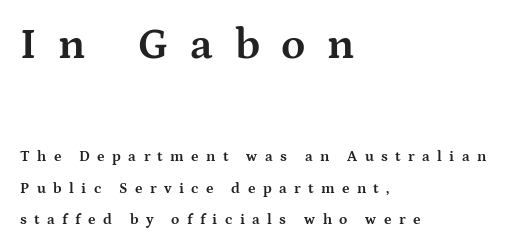
Quick note: interline space is abundant. The initial chunk of copy outweighs the following chunk in type size. The rendering uses natural spacing where letterforms have individual widths. Words float on clear page, feet unadorned.
